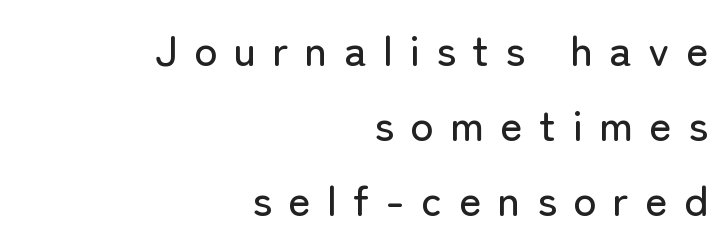
{"serif": "no", "italic": "no", "width": "normal", "stroke_contrast": "low", "x_height": "medium", "monospaced": "no", "underline": "no", "align": "right", "line_spacing_ratio": 1.75, "letter_spacing": "wide", "letter_spacing_em": 0.38, "glyph_px": 43}
